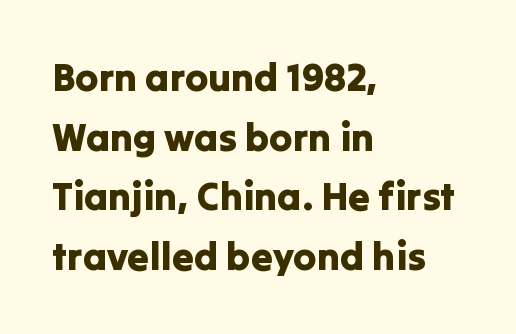
{"serif": "no", "italic": "no", "width": "normal", "stroke_contrast": "low", "x_height": "medium", "monospaced": "no", "underline": "no", "align": "left", "line_spacing": "normal", "line_spacing_ratio": 1.53, "letter_spacing": "normal", "letter_spacing_em": 0.0, "glyph_px": 39}
